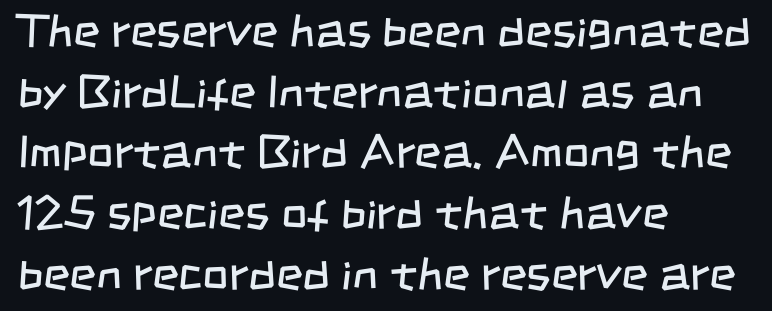
{"serif": "no", "bold": "no", "weight": "regular", "width": "condensed", "stroke_contrast": "low", "x_height": "large", "monospaced": "no", "underline": "no", "align": "left", "line_spacing": "normal", "line_spacing_ratio": 1.32, "letter_spacing": "normal", "letter_spacing_em": 0.0, "glyph_px": 46}
